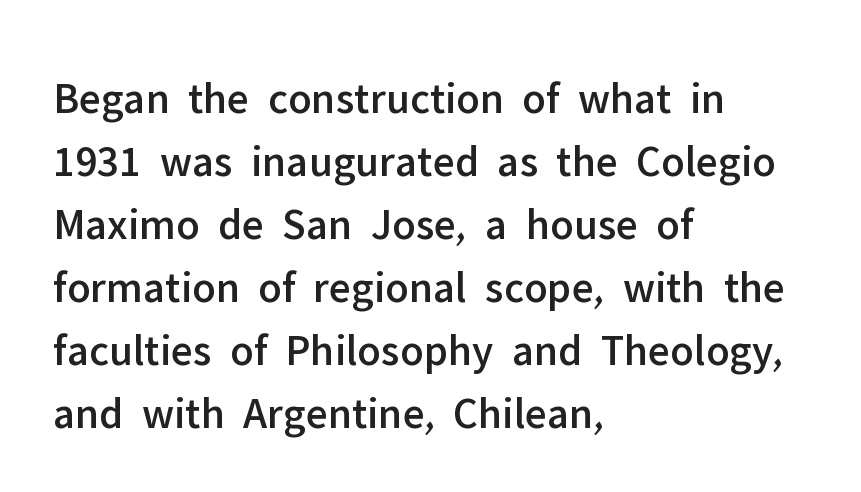
The image shows 45 px sans-serif type, upright; set left-aligned, normal line spacing (1.4x), normal letter spacing, not underlined; low stroke contrast and a medium x-height.
